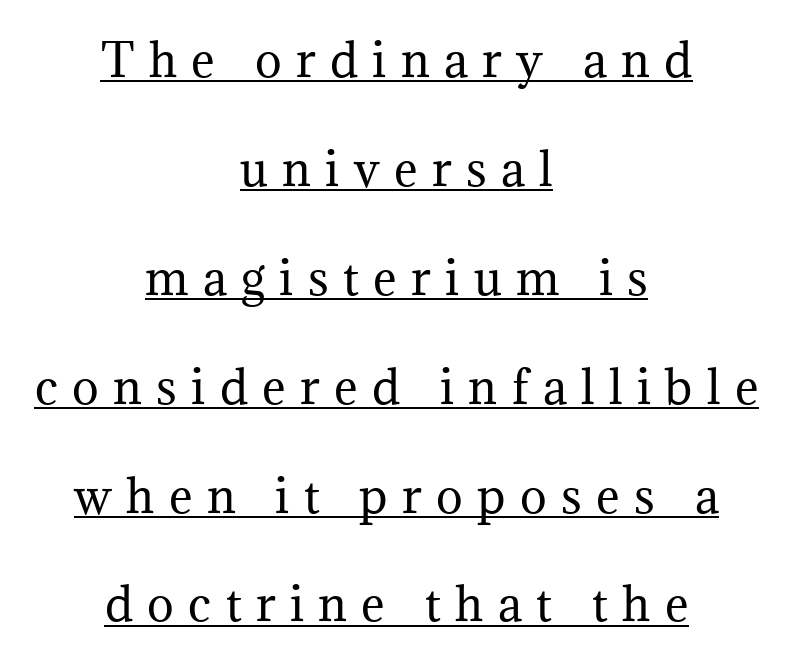
Unlike a clean sans, this face finishes its strokes with serifs. Students, observe the line beneath the letters — that is underlining. If you measured baseline to baseline, you'd find a long distance. Where is the straight margin? There isn't one; the lines are centered. The font sits on the lighter half of the weight spectrum, regular included. Tracking here is generous; glyphs stand well apart from one another.
